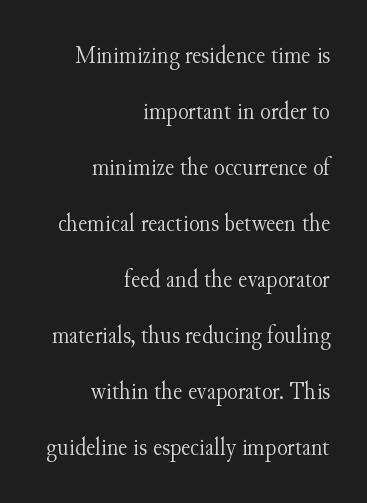
Typeset ragged left — the right edge is the straight one. The horizontal fit of the characters is conventional and even. Loosely led — the rows are spread out. A light-to-regular cut is what we see here. Unmarked baselines from the first word to the last.
